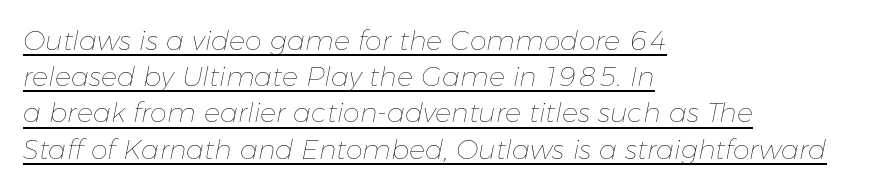
{"italic": "yes", "lean": "right", "slant_degrees": 11, "bold": "no", "underline": "yes", "align": "left", "line_spacing": "normal", "line_spacing_ratio": 1.34, "letter_spacing": "normal", "letter_spacing_em": 0.0, "glyph_px": 27}
